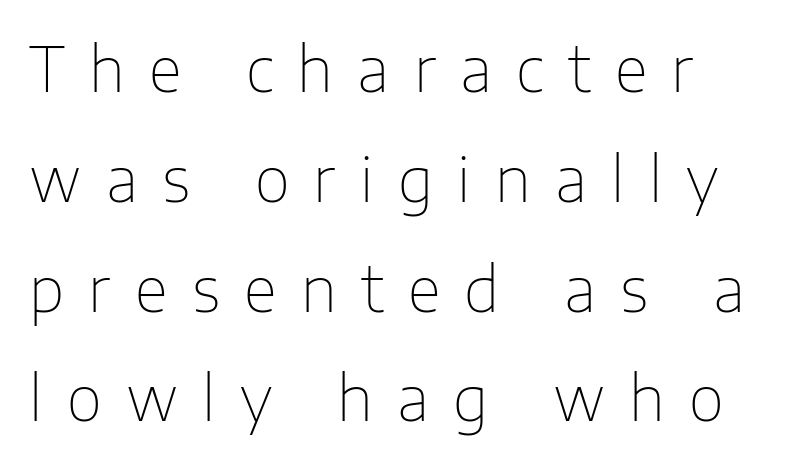
{"serif": "no", "italic": "no", "bold": "no", "weight": "thin", "width": "normal", "stroke_contrast": "low", "x_height": "medium", "monospaced": "no", "underline": "no", "line_spacing_ratio": 1.8, "letter_spacing": "wide", "letter_spacing_em": 0.4, "glyph_px": 61}
